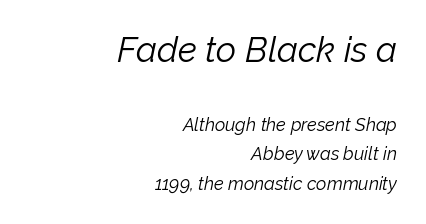
The image shows 35 px light type, italic (leaning right); set right-aligned, normal line spacing (1.63x), normal letter spacing, not underlined; the first (top) block is 1.94x larger; low stroke contrast and a medium x-height.
